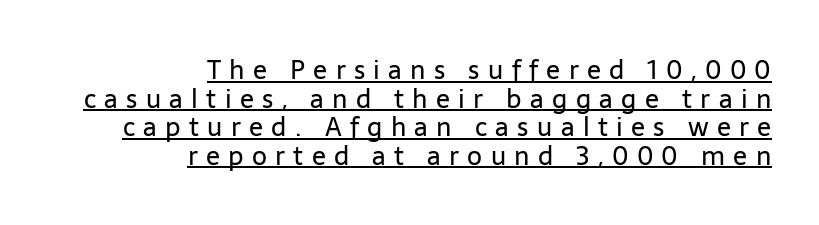
Ordinary non-slanted type is in use. Underlining? Definitely there. Alignment: flush right. Vertical spacing — tight.
